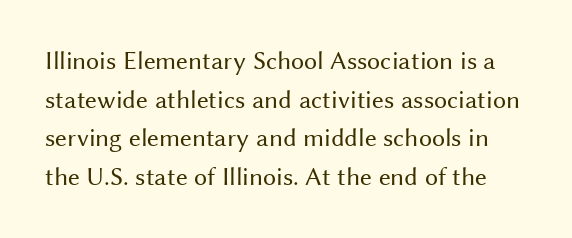
{"italic": "no", "bold": "no", "underline": "no", "line_spacing": "normal", "line_spacing_ratio": 1.49, "letter_spacing": "normal", "letter_spacing_em": 0.0, "glyph_px": 26}
